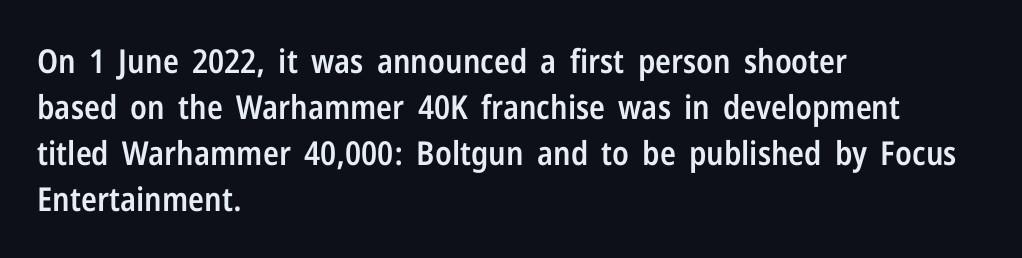
The image shows 33 px semibold, condensed sans-serif type, upright; set left-aligned, normal line spacing (1.39x), normal letter spacing, not underlined; low stroke contrast and a medium x-height.
